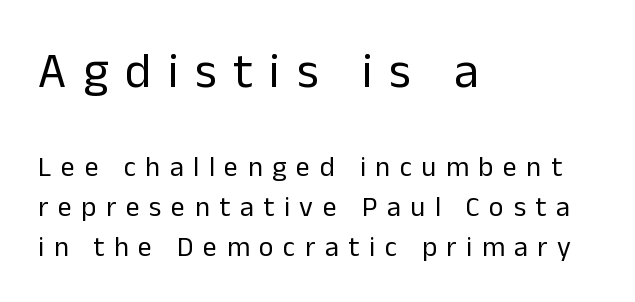
The gaps between neighbouring characters are conspicuously large. Looks like regular typesetting: each glyph gets only the width it needs. No word sits above an underline. Character size in the leading block exceeds that of the trailing block. Posture: straight, roman, zero tilt.
